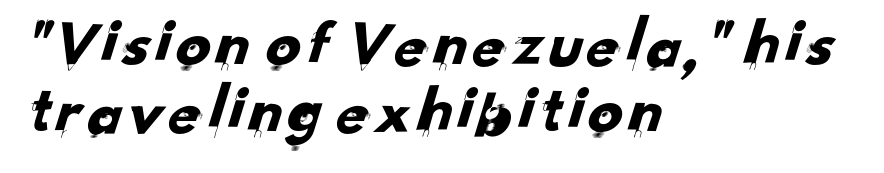
The image shows 69 px sans-serif type; set left-aligned, tight line spacing (0.97x), normal letter spacing, not underlined; low stroke contrast and a small x-height.
